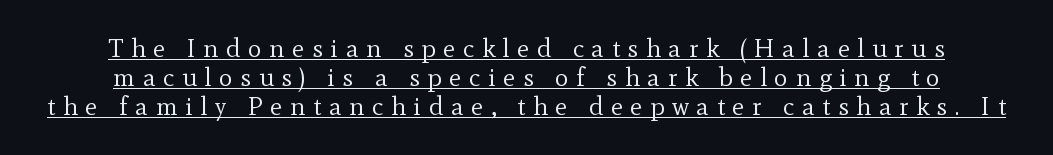
Q: Is the text bold? A: No.
Q: Is the text italic (slanted)? A: No, it is upright.
Q: Is the text underlined? A: Yes.
Q: How is the paragraph aligned? A: Centered.
Q: Is the spacing between letters normal or unusually wide? A: Unusually wide.
Q: Is the spacing between lines tight, normal or loose? A: Tight.
